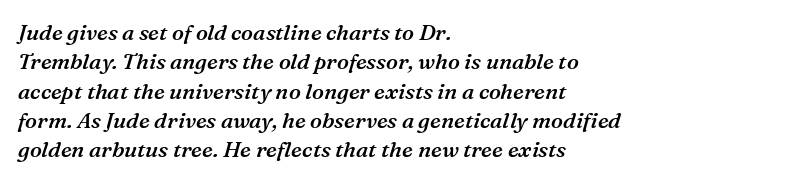
{"italic": "yes", "lean": "right", "slant_degrees": 16, "bold": "semi", "underline": "no", "align": "left", "line_spacing": "normal", "line_spacing_ratio": 1.33, "letter_spacing": "normal", "letter_spacing_em": 0.0, "glyph_px": 22}
